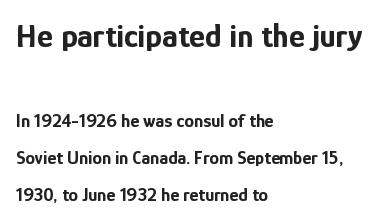
Q: Is the text bold? A: Yes.
Q: Is the text italic (slanted)? A: No, it is upright.
Q: Is the typeface a serif or a sans-serif typeface? A: Sans-serif.
Q: Is the text underlined? A: No.
Q: How is the paragraph aligned? A: Left-aligned.
Q: Is the spacing between letters normal or unusually wide? A: Normal.
Q: Is the spacing between lines tight, normal or loose? A: Loose.
Q: Which block of text is set in a larger size, the first (top) or the second (bottom)? A: The first (top) one.
Q: Width (condensed, normal, or wide)? A: Condensed.
Q: Stroke contrast? A: Low.
Q: x-height? A: Medium.
Q: Monospaced? A: No.
